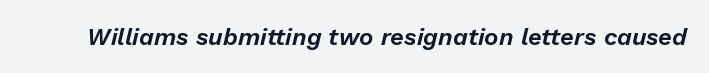
{"italic": "yes", "lean": "right", "slant_degrees": 13, "underline": "no", "letter_spacing": "normal", "letter_spacing_em": 0.0, "glyph_px": 24}
